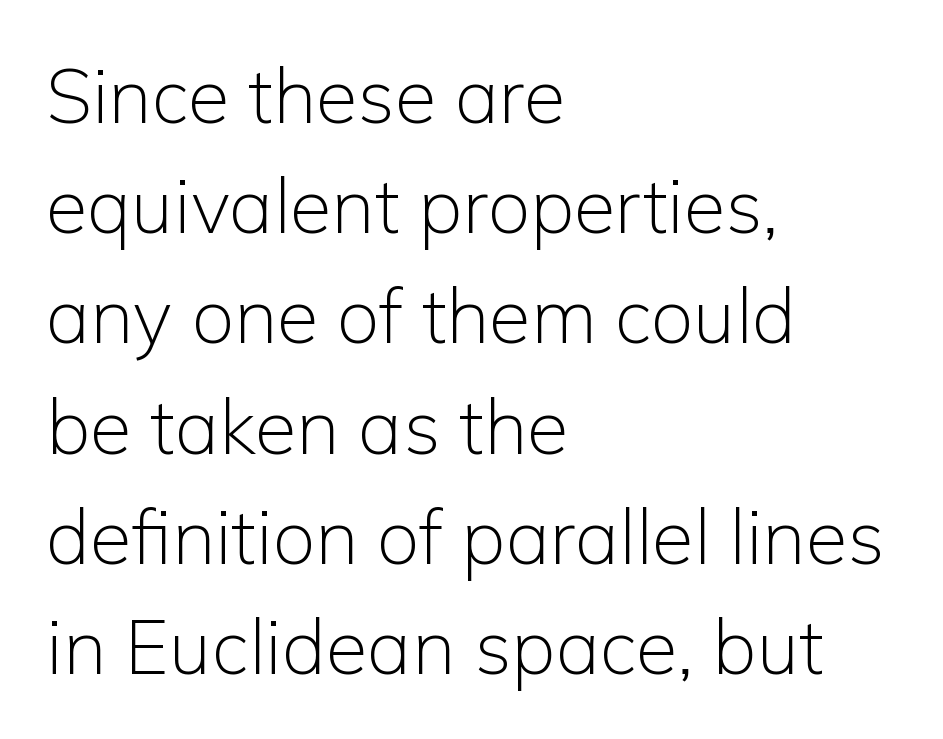
Q: Is the text bold? A: No.
Q: Is the text italic (slanted)? A: No, it is upright.
Q: Is the typeface a serif or a sans-serif typeface? A: Sans-serif.
Q: Is the text underlined? A: No.
Q: How is the paragraph aligned? A: Left-aligned.
Q: Is the spacing between letters normal or unusually wide? A: Normal.
Q: Is the spacing between lines tight, normal or loose? A: Normal.
Q: Width (condensed, normal, or wide)? A: Normal.
Q: Stroke contrast? A: Low.
Q: x-height? A: Medium.
Q: Monospaced? A: No.
